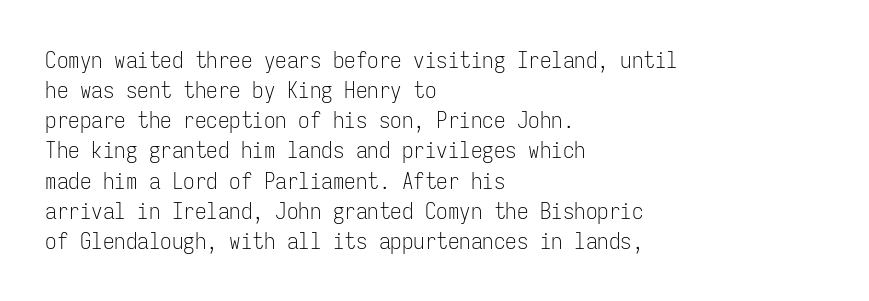
{"italic": "no", "bold": "no", "underline": "no", "align": "left", "line_spacing": "normal", "line_spacing_ratio": 1.31, "letter_spacing": "normal", "letter_spacing_em": 0.0, "glyph_px": 23}
